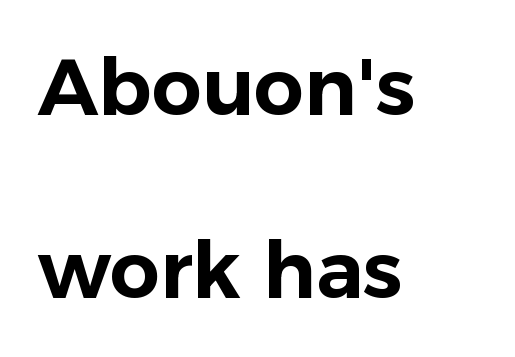
The image shows 79 px sans-serif type, upright; set left-aligned, loose line spacing (2.32x), normal letter spacing, not underlined; low stroke contrast and a medium x-height.
